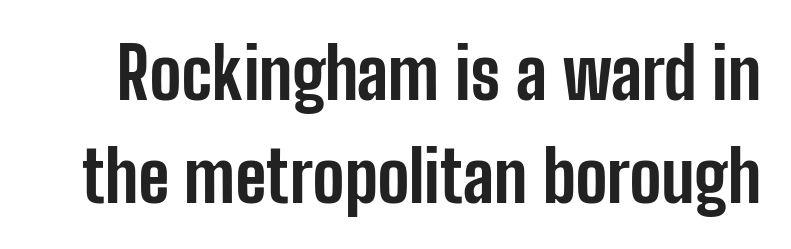
Glance below the letters and you will spot only blank space. The line-height multiplier appears to be the usual default. Style check: upright. This sample has the flowing, uneven cadence of proportional lettering. Each word holds together tightly as a unit, with standard inter-letter gaps.
